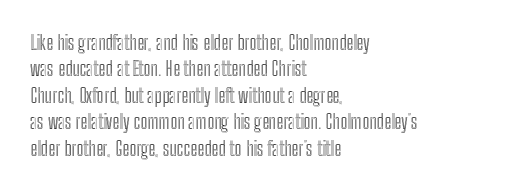
Default kerning and tracking; the words read as compact shapes. Evenly set lines give the paragraph a standard silhouette. In CSS terms this would be text-align: left. A bare baseline throughout the passage. Every character sits straight up, as roman type does.
